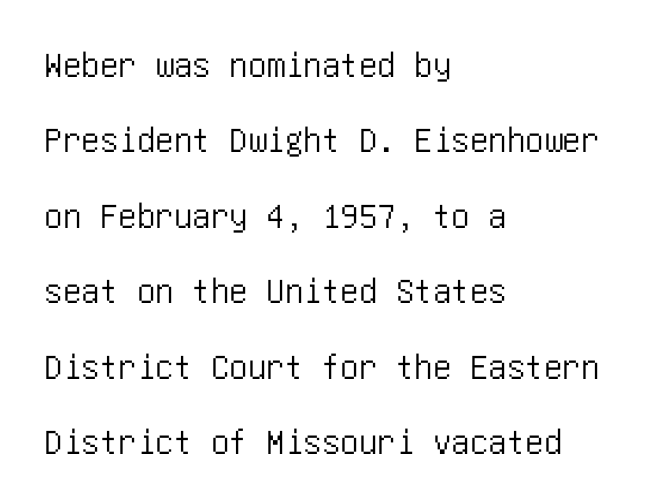
Rows of type keep a wide berth in the vertical direction. In CSS terms this would be text-align: left. Observe the ordinary spacing: letters are neighbours, not strangers. The strip under each line holds only bare page. The lettering stays uniformly vertical, giving the passage a roman look.
